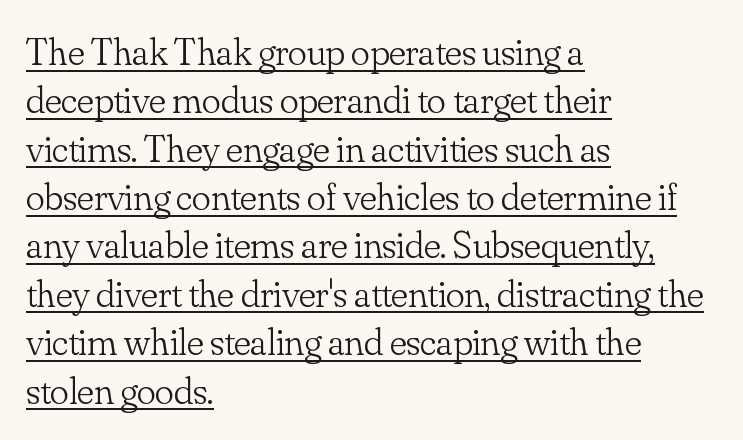
Little horizontal feet cap the strokes, marking this as serif type. The lines in this sample share a left origin and differ only in where they stop. Short note: letters normally spaced. Decoration check: the copy is underlined. Here the designer chose a conventional face with non-uniform glyph widths. A quiet, ordinary-to-light weight characterises the typeface.
